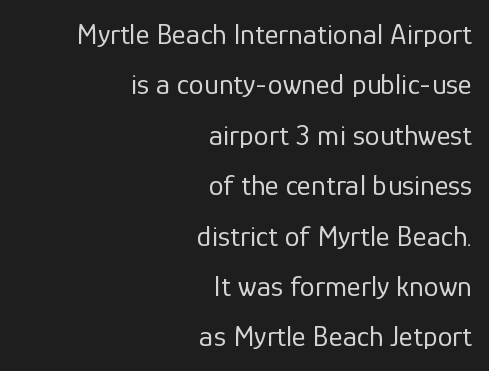
A typesetter would mark this as roman, not italic. The weight tops out at a normal text grade. These lines sit exactly where default settings would place them. Short note: letters normally spaced. Clear beneath every line of the passage. The typeface chosen for these lines omits serifs.
